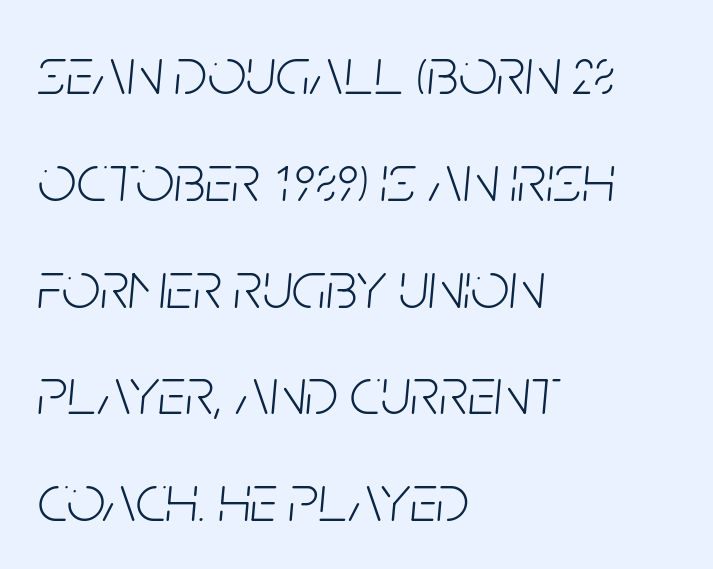
Slant detected: the letters are inclined. The specimen omits any rule beneath the text block's lines. Nothing heavy about these letters — not bold at all. The rendering uses natural spacing where letterforms have individual widths. Between one letter and the next there's only the usual sliver of space.
